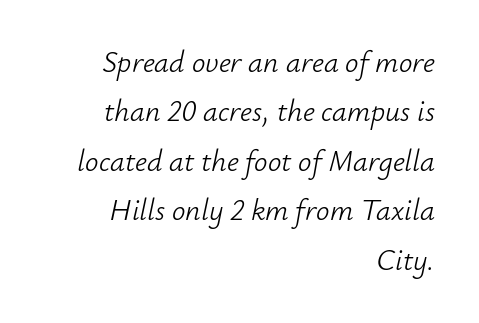
{"italic": "yes", "lean": "right", "slant_degrees": 12, "bold": "no", "weight": "light", "width": "normal", "stroke_contrast": "low", "x_height": "small", "monospaced": "no", "underline": "no", "align": "right", "line_spacing": "normal", "line_spacing_ratio": 1.65, "letter_spacing": "normal", "letter_spacing_em": 0.0, "glyph_px": 30}
